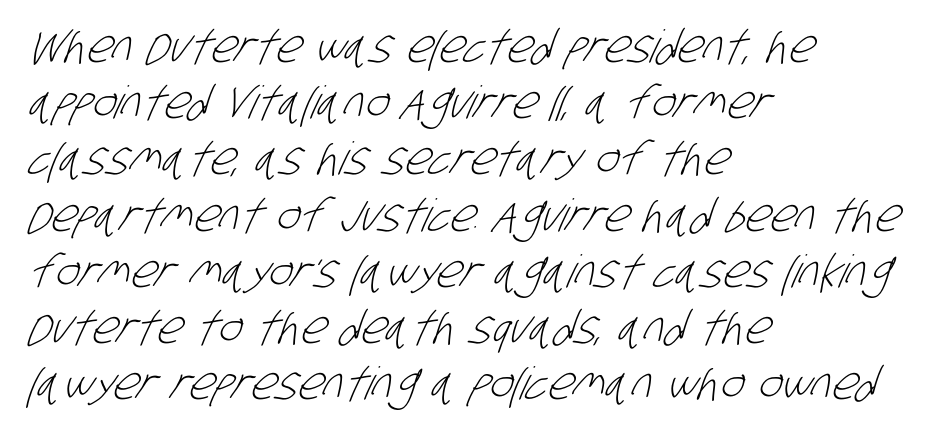
The image shows 45 px light, condensed sans-serif type; set left-aligned, normal line spacing (1.25x), normal letter spacing, not underlined; low stroke contrast and a large x-height.
